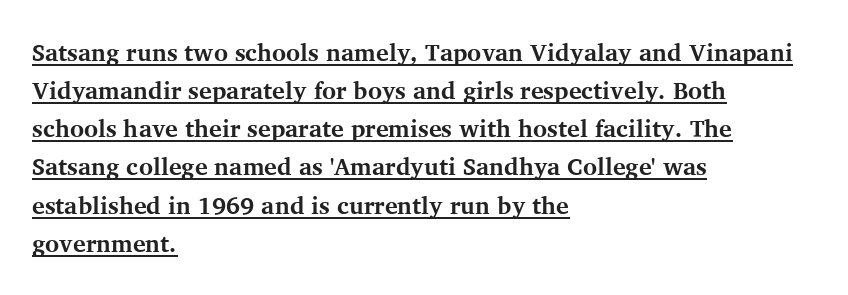
The image shows 24 px bold type, upright; set left-aligned, normal line spacing (1.59x), normal letter spacing, underlined.
